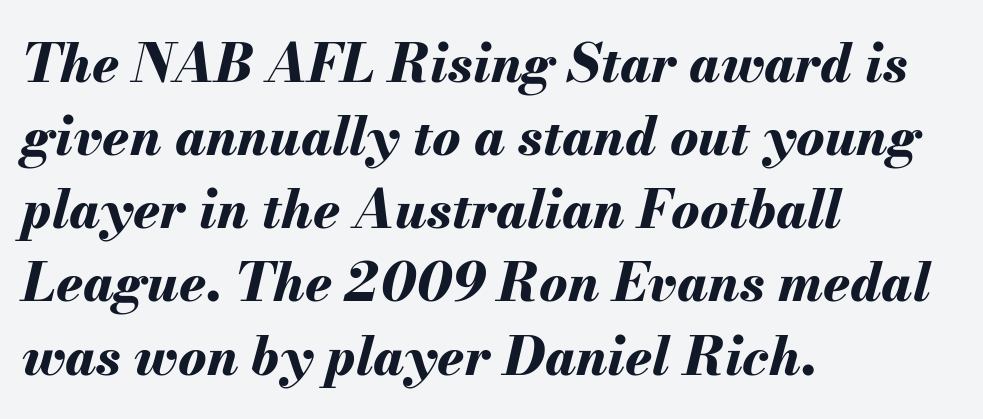
These lines stack with their left ends in a neat column. Anything drawn beneath the words? Only blank space. There is no visible air inserted between adjacent glyphs. The designer left line spacing at the default. The typography opts for an oblique posture over an upright one. These lines are rendered in a variable-pitch font.
